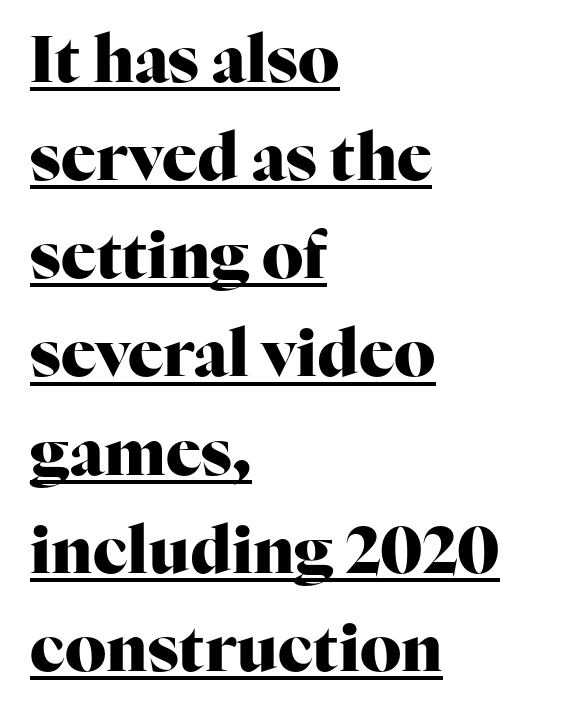
The letters sit at their default tracking, neither squeezed nor spread. The face used here has the dense, thick strokes of a bold. Regarding serifs, this sample has them. Has an underline been added? It has. Alignment: flush left. Think of a printed novel: that variable character pitch is what you see here.
